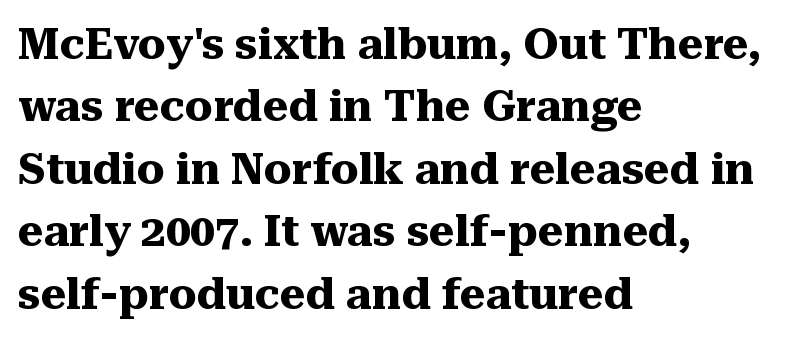
The image shows 44 px heavy serif type, upright; set left-aligned, normal line spacing (1.42x), normal letter spacing, not underlined; medium stroke contrast and a medium x-height.
